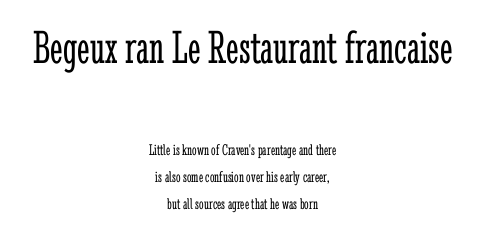
Q: Is the text bold? A: No.
Q: Is the text italic (slanted)? A: No, it is upright.
Q: Is the typeface a serif or a sans-serif typeface? A: Serif.
Q: Is the text underlined? A: No.
Q: How is the paragraph aligned? A: Centered.
Q: Is the spacing between letters normal or unusually wide? A: Normal.
Q: Is the spacing between lines tight, normal or loose? A: Normal.
Q: Which block of text is set in a larger size, the first (top) or the second (bottom)? A: The first (top) one.
Q: Width (condensed, normal, or wide)? A: Condensed.
Q: Stroke contrast? A: Low.
Q: x-height? A: Medium.
Q: Monospaced? A: No.
